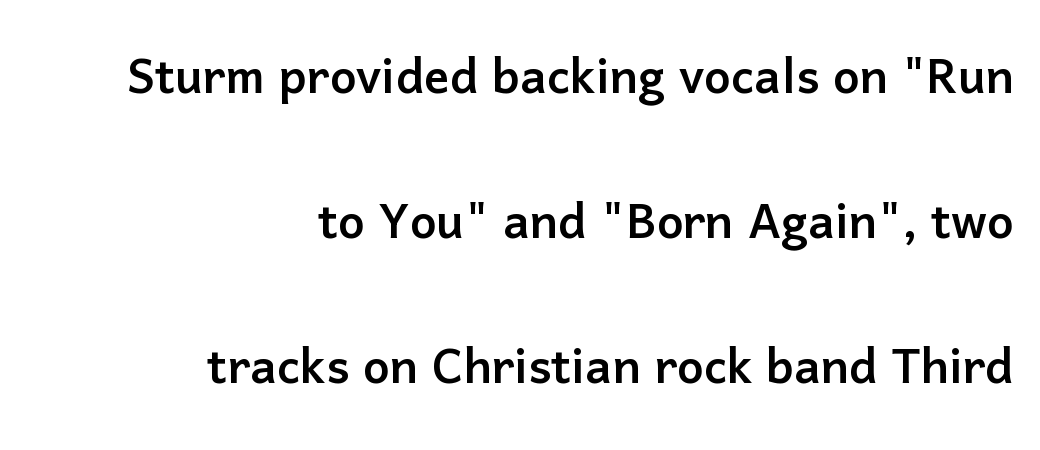
The image shows 63 px sans-serif type, upright; set right-aligned, loose line spacing (2.3x), normal letter spacing, not underlined; low stroke contrast and a medium x-height.
